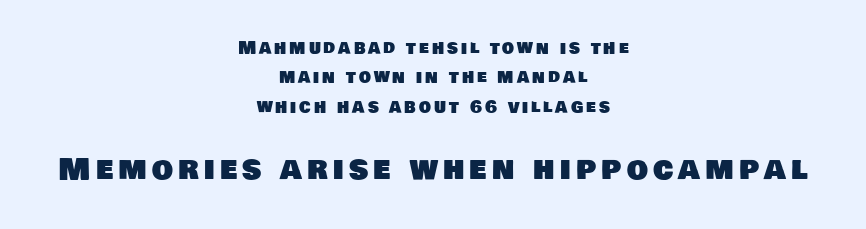
{"serif": "no", "width": "normal", "stroke_contrast": "low", "x_height": "large", "monospaced": "no", "underline": "no", "align": "center", "line_spacing_ratio": 1.73, "larger_block": "second", "size_ratio": 1.76, "glyph_px": 30}
